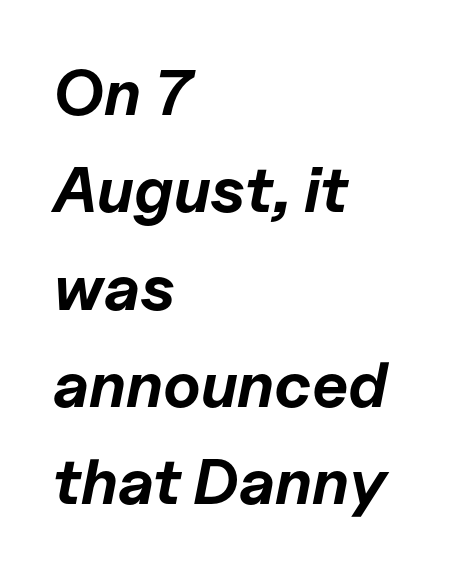
Q: Is the text bold? A: Yes.
Q: Is the text italic (slanted)? A: Yes, it leans right by about 11 degrees.
Q: Is the text underlined? A: No.
Q: How is the paragraph aligned? A: Left-aligned.
Q: Is the spacing between letters normal or unusually wide? A: Normal.
Q: Is the spacing between lines tight, normal or loose? A: Normal.
Q: Width (condensed, normal, or wide)? A: Normal.
Q: Stroke contrast? A: Low.
Q: x-height? A: Medium.
Q: Monospaced? A: No.
